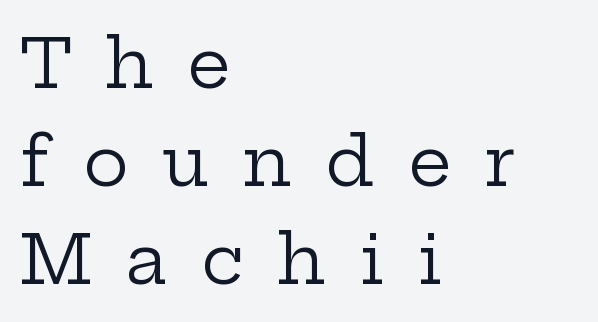
Nothing heavy about these letters — not bold at all. Do the characters align in a grid? No, the font is proportional. The leading is moderate, giving the passage an even texture. Serif or sans? Serif — the stroke terminals have little feet. Every row of glyphs begins at an identical x-position on the left. Posture: vertical.
